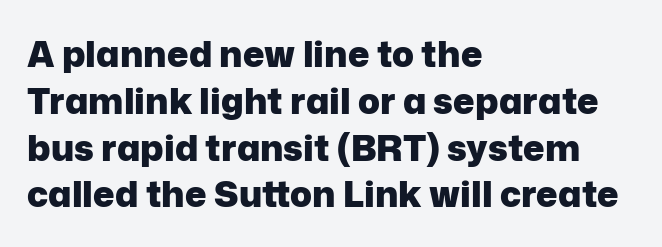
The image shows 36 px heavy sans-serif type, upright; set left-aligned, normal line spacing (1.3x), normal letter spacing, not underlined; low stroke contrast and a medium x-height.
